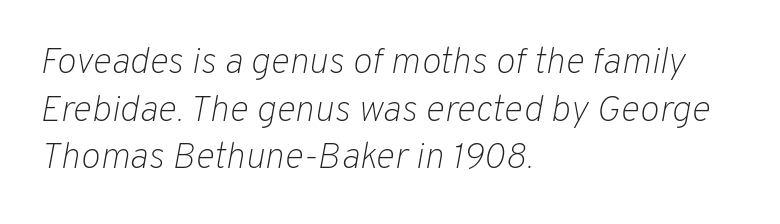
{"italic": "yes", "lean": "right", "slant_degrees": 10, "bold": "no", "weight": "light", "width": "normal", "stroke_contrast": "low", "x_height": "medium", "monospaced": "no", "underline": "no", "align": "left", "line_spacing": "normal", "line_spacing_ratio": 1.29, "letter_spacing": "normal", "letter_spacing_em": 0.0, "glyph_px": 37}
